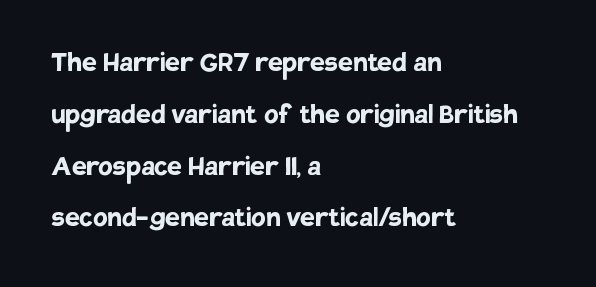
Q: Is the text bold? A: Yes.
Q: Is the text italic (slanted)? A: No, it is upright.
Q: Is the typeface a serif or a sans-serif typeface? A: Sans-serif.
Q: Is the text underlined? A: No.
Q: How is the paragraph aligned? A: Left-aligned.
Q: Is the spacing between letters normal or unusually wide? A: Normal.
Q: Is the spacing between lines tight, normal or loose? A: Normal.
Q: Width (condensed, normal, or wide)? A: Normal.
Q: Stroke contrast? A: Low.
Q: x-height? A: Large.
Q: Monospaced? A: No.
